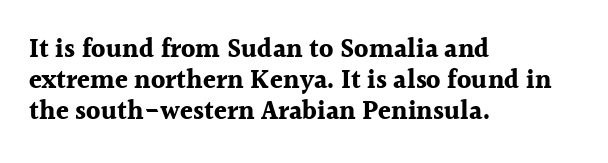
{"italic": "no", "bold": "yes", "underline": "no", "align": "left", "line_spacing_ratio": 1.2, "letter_spacing": "normal", "letter_spacing_em": 0.0, "glyph_px": 26}
